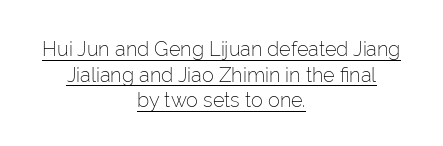
Line starts and ends both wander, symmetrically. Quick note: interline space is typical. You could call the tracking neutral — neither tight nor loose. Each stroke keeps to a modest, everyday thickness or less.
